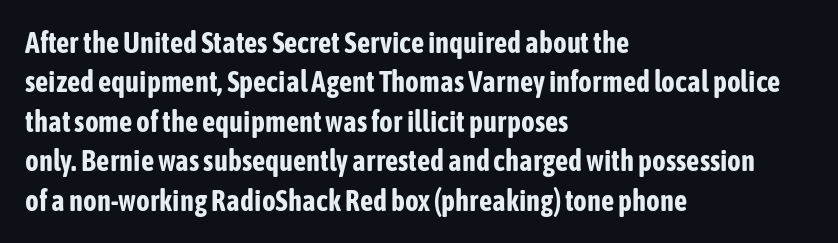
{"serif": "no", "italic": "no", "bold": "yes", "weight": "bold", "width": "condensed", "stroke_contrast": "low", "x_height": "medium", "monospaced": "no", "underline": "no", "align": "left", "line_spacing": "normal", "line_spacing_ratio": 1.36, "letter_spacing": "normal", "letter_spacing_em": 0.0, "glyph_px": 29}
